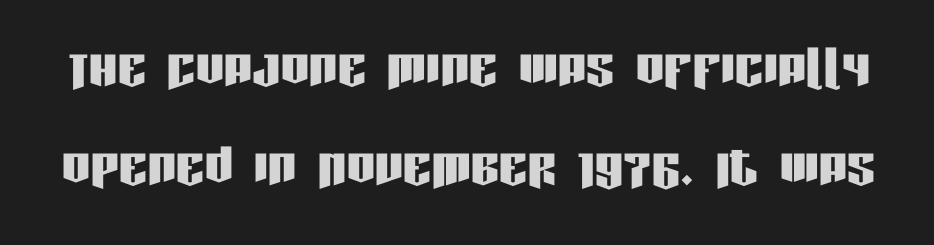
{"serif": "no", "italic": "no", "width": "condensed", "stroke_contrast": "low", "x_height": "large", "monospaced": "no", "underline": "no", "line_spacing": "normal", "line_spacing_ratio": 1.4, "letter_spacing": "normal", "letter_spacing_em": 0.0, "glyph_px": 71}
